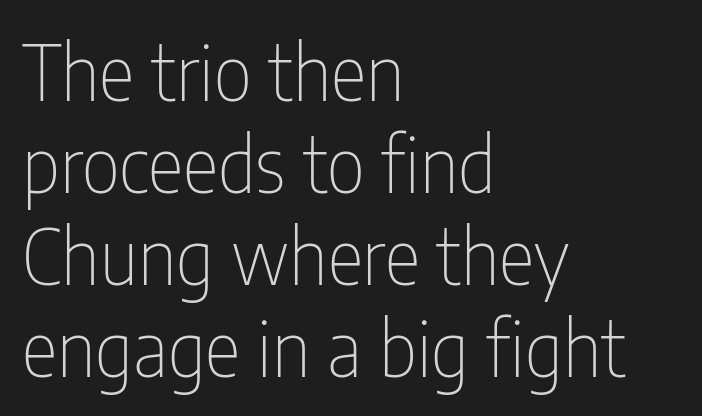
Do the characters align in a grid? No, the font is proportional. Do the letters lean? They stand straight. These lines are set flush left with a ragged right edge. Beneath every word, the page is bare. Stroke terminals: plain, sans-serif.
